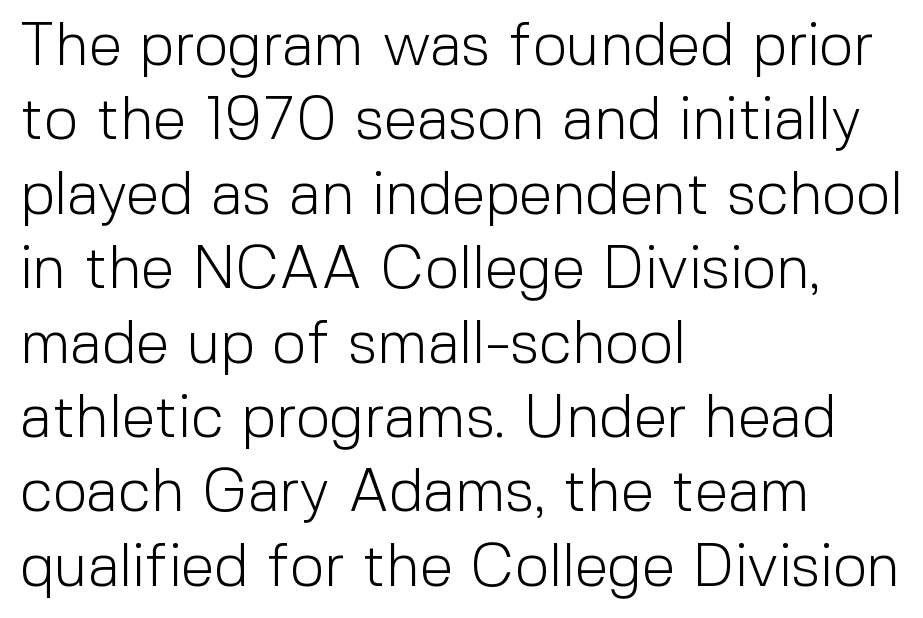
Compared with a centered layout, this one pins lines to the left instead. Type style note: lacks serifs. You could not count columns in this text — the font is proportionally spaced. Think standard paragraph weight, or any step lighter than that.
